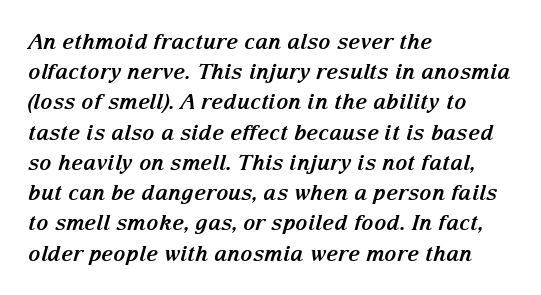
{"italic": "yes", "lean": "right", "slant_degrees": 15, "bold": "yes", "underline": "no", "align": "left", "line_spacing": "normal", "line_spacing_ratio": 1.44, "letter_spacing": "normal", "letter_spacing_em": 0.0, "glyph_px": 21}
